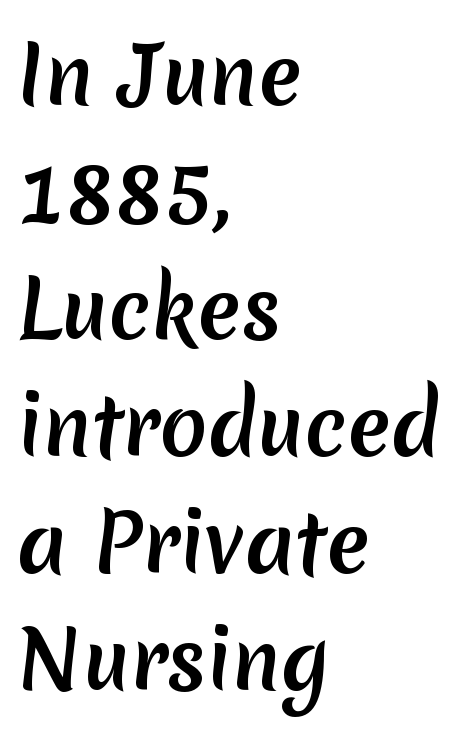
The rendering keeps characters at their native spacing. The space beneath each line is pristine and unruled. Leftover space on each line is placed entirely after the last word. Here the designer chose a conventional face with non-uniform glyph widths.
